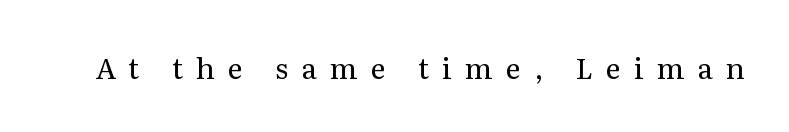
{"serif": "yes", "italic": "no", "bold": "no", "weight": "regular", "width": "normal", "stroke_contrast": "medium", "x_height": "medium", "monospaced": "no", "underline": "no", "letter_spacing": "wide", "letter_spacing_em": 0.45, "glyph_px": 29}
